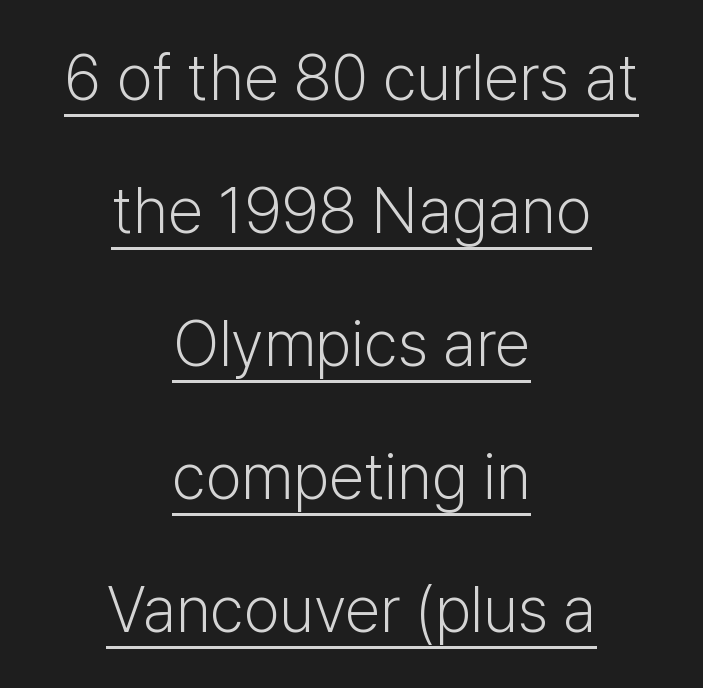
Glance below the letters and you will spot a drawn line. Font category for this specimen: sans-serif. This reads as an unemphasized weight, regular at the heaviest. Standard letterfit; no display-style spreading of the glyphs.
